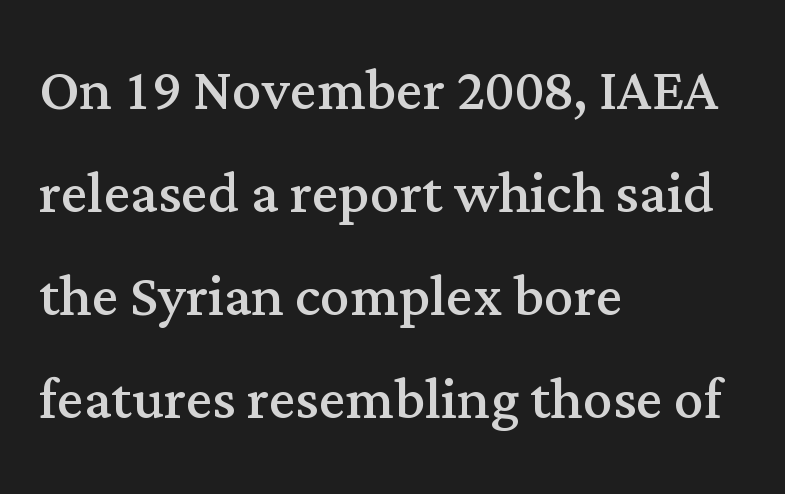
{"serif": "yes", "italic": "no", "bold": "no", "weight": "regular", "width": "normal", "stroke_contrast": "medium", "x_height": "medium", "monospaced": "no", "underline": "no", "align": "left", "line_spacing": "normal", "line_spacing_ratio": 1.39, "letter_spacing": "normal", "letter_spacing_em": 0.0, "glyph_px": 74}
